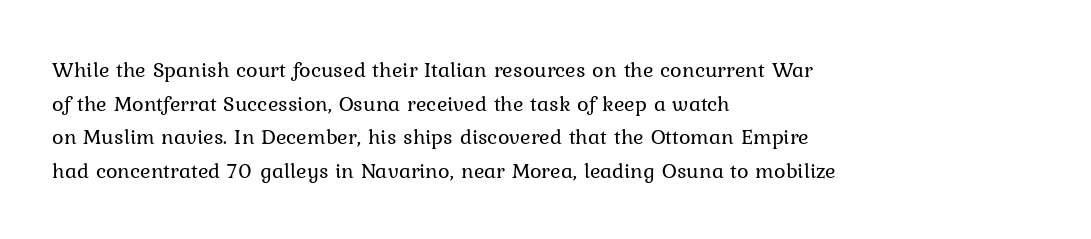
{"italic": "no", "bold": "no", "underline": "no", "align": "left", "line_spacing": "normal", "line_spacing_ratio": 1.53, "letter_spacing": "normal", "letter_spacing_em": 0.0, "glyph_px": 22}
